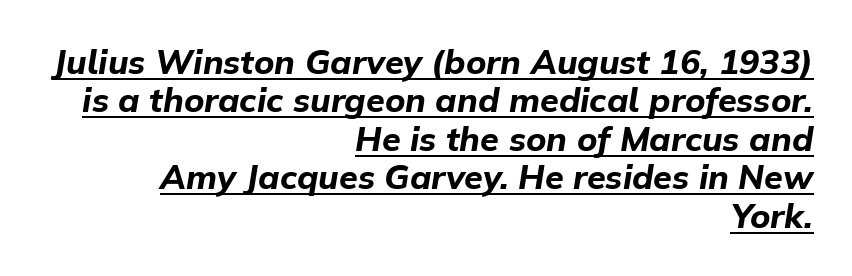
{"italic": "yes", "lean": "right", "slant_degrees": 9, "bold": "yes", "weight": "bold", "width": "normal", "stroke_contrast": "low", "x_height": "medium", "monospaced": "no", "underline": "yes", "align": "right", "line_spacing": "tight", "line_spacing_ratio": 1.13, "letter_spacing": "normal", "letter_spacing_em": 0.0, "glyph_px": 34}
